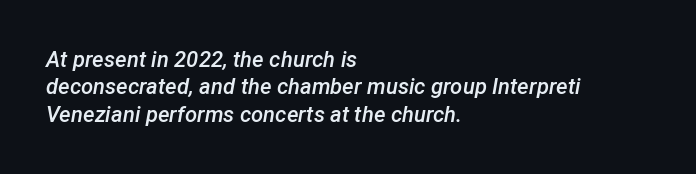
Caption: multi-line text, flush left, ragged right. Semibold letterforms, between regular and bold. The gaps between neighbouring characters are ordinary and unremarkable. Rows of type keep a routine distance in the vertical direction.
